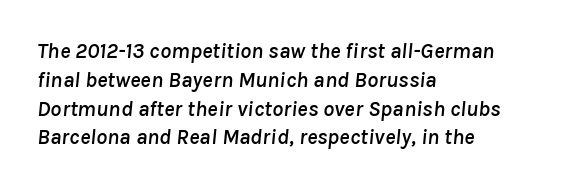
The image shows 22 px text type, italic (leaning right); set left-aligned, normal line spacing (1.31x), normal letter spacing, not underlined.
